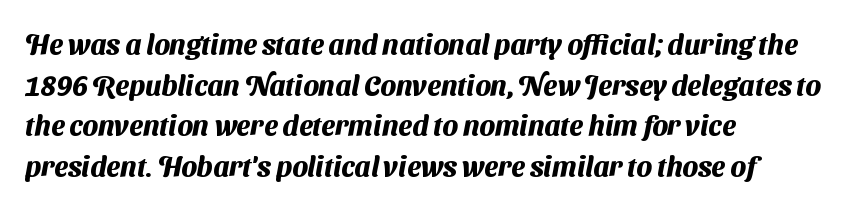
The image shows 28 px heavy sans-serif type; set left-aligned, normal line spacing (1.45x), normal letter spacing, not underlined; medium stroke contrast and a medium x-height.
